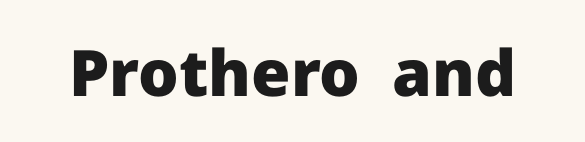
Between one letter and the next there's only the usual sliver of space. Note the varied advance widths — an 'i' is clearly narrower than an 'm'. Rendered with straight, roman letterforms. Beneath every word, the page is bare. Plenty of ink on the page — the face is bold.
